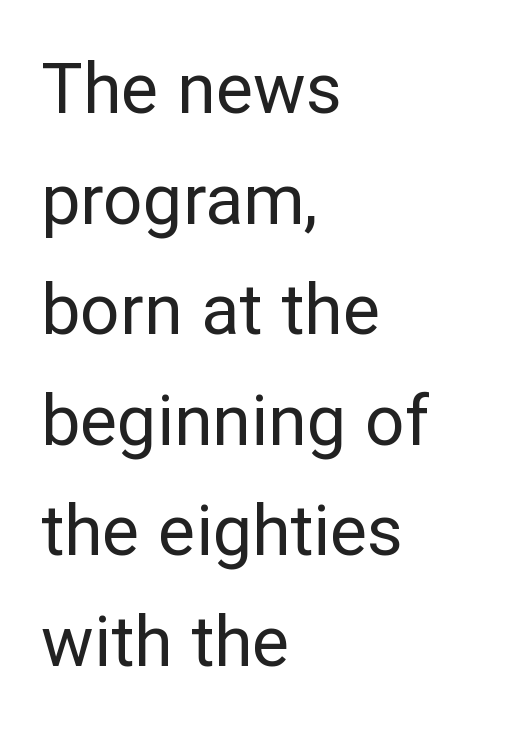
{"serif": "no", "italic": "no", "bold": "no", "weight": "regular", "width": "normal", "stroke_contrast": "low", "x_height": "medium", "monospaced": "no", "underline": "no", "align": "left", "line_spacing": "normal", "line_spacing_ratio": 1.58, "letter_spacing": "normal", "letter_spacing_em": 0.0, "glyph_px": 70}
